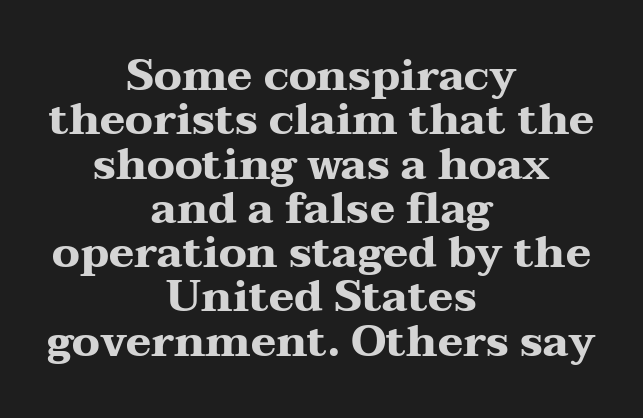
Q: Is the text bold? A: Yes.
Q: Is the text italic (slanted)? A: No, it is upright.
Q: Is the typeface a serif or a sans-serif typeface? A: Serif.
Q: Is the text underlined? A: No.
Q: How is the paragraph aligned? A: Centered.
Q: Is the spacing between letters normal or unusually wide? A: Normal.
Q: Is the spacing between lines tight, normal or loose? A: Tight.
Q: Width (condensed, normal, or wide)? A: Wide.
Q: Stroke contrast? A: Medium.
Q: x-height? A: Medium.
Q: Monospaced? A: No.
